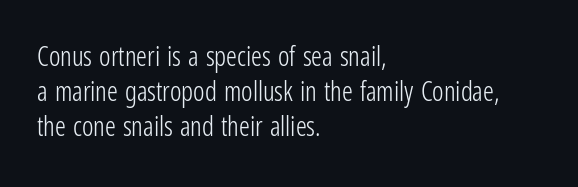
Style check: upright. Plain, unruled lines of type. The paragraph has a hard left edge and a soft right edge. This rendering leaves character spacing at its baseline value. A typesetter would call this leading conventional body-copy spacing. These glyphs show unthickened strokes, regular width or finer.
